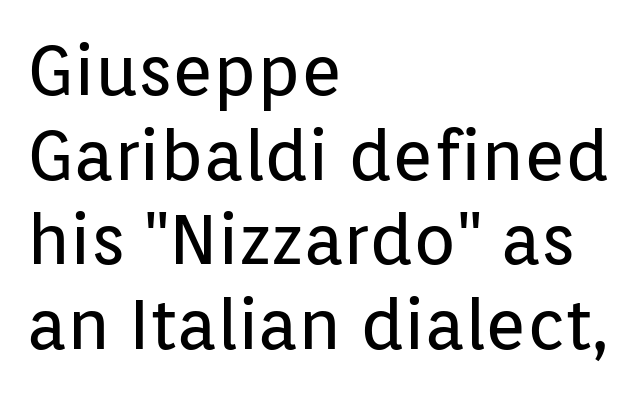
{"serif": "no", "italic": "no", "bold": "no", "weight": "regular", "width": "normal", "stroke_contrast": "low", "x_height": "medium", "monospaced": "no", "underline": "no", "align": "left", "line_spacing_ratio": 1.21, "letter_spacing": "normal", "letter_spacing_em": 0.0, "glyph_px": 70}
